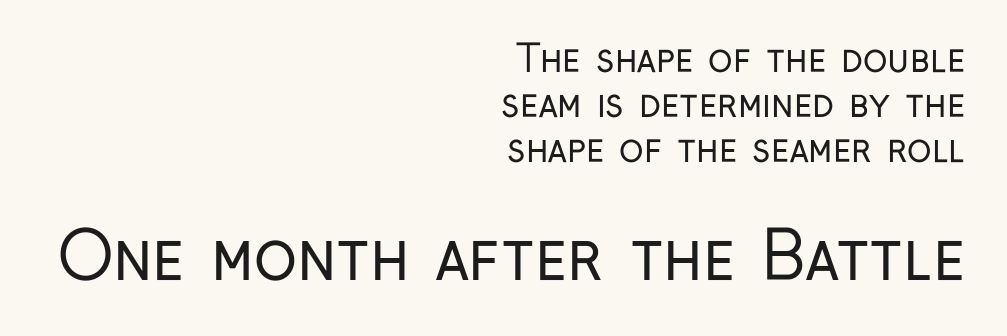
Anything drawn beneath the words? Only blank space. Weight: not bold — regular or lighter. Larger block? The one below; the one above is distinctly smaller. Does the copy run flush right? Yes — the right margin is perfectly even. You could not count columns in this text — the font is proportionally spaced.
